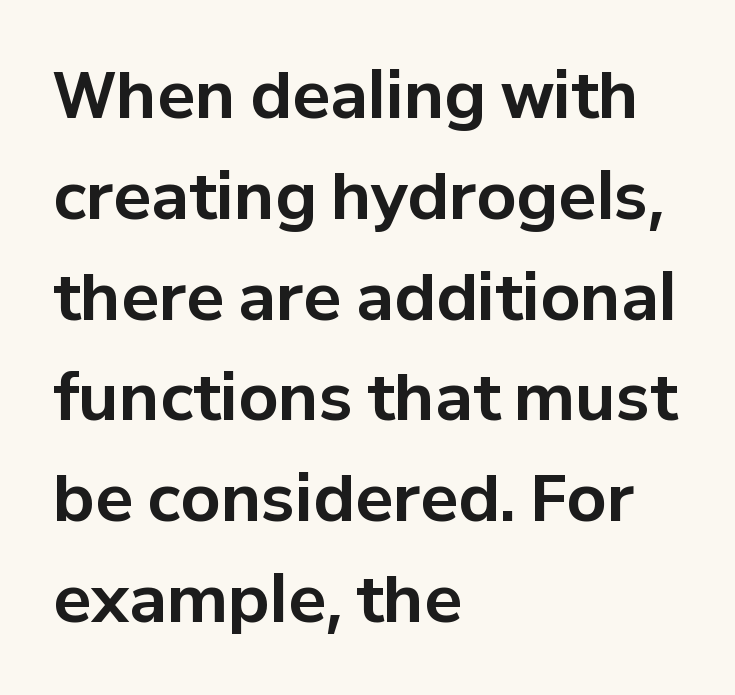
{"serif": "no", "italic": "no", "bold": "yes", "weight": "bold", "width": "normal", "stroke_contrast": "low", "x_height": "medium", "monospaced": "no", "underline": "no", "align": "left", "line_spacing": "normal", "line_spacing_ratio": 1.6, "letter_spacing": "normal", "letter_spacing_em": 0.0, "glyph_px": 63}
